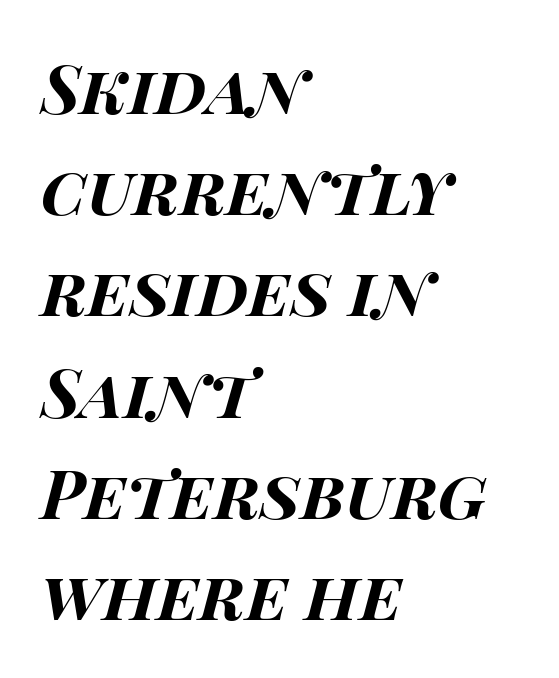
{"italic": "yes", "lean": "right", "slant_degrees": 14, "bold": "yes", "weight": "bold", "width": "wide", "stroke_contrast": "high", "x_height": "large", "monospaced": "no", "underline": "no", "align": "left", "line_spacing": "normal", "line_spacing_ratio": 1.51, "letter_spacing": "normal", "letter_spacing_em": 0.0, "glyph_px": 67}
